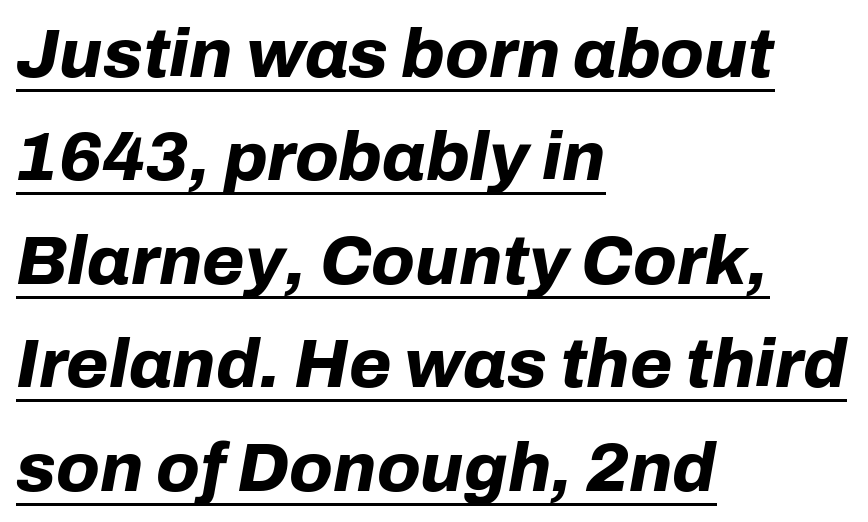
{"italic": "yes", "lean": "right", "slant_degrees": 10, "bold": "yes", "weight": "bold", "width": "normal", "stroke_contrast": "low", "x_height": "medium", "monospaced": "no", "underline": "yes", "align": "left", "line_spacing": "normal", "line_spacing_ratio": 1.5, "letter_spacing": "normal", "letter_spacing_em": 0.0, "glyph_px": 69}
